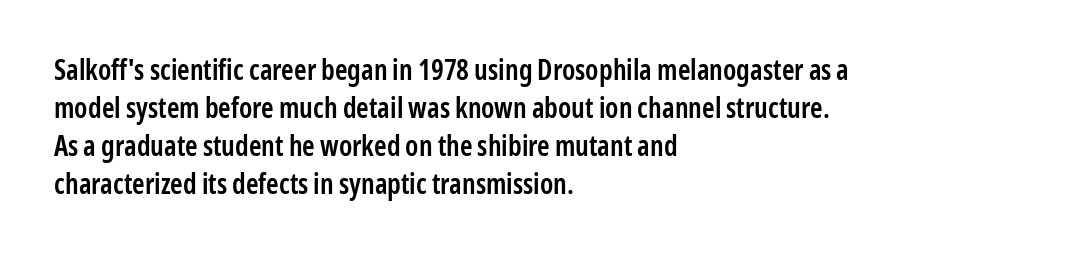
Words float on clear page, feet unadorned. Tracking here is standard; glyphs follow each other at the usual distance. Leading matches the norm, producing a regular column. The axis of the letterforms is exactly vertical. On the weight axis this lands at semibold, roughly 600. These lines stack with their left ends in a neat column.
